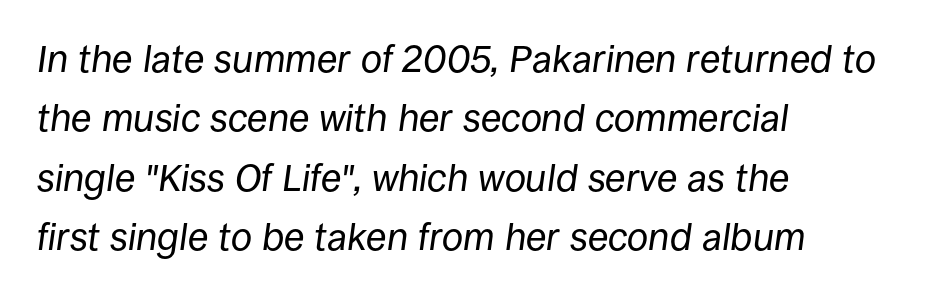
No word sits above an underline. The strokes carry an ordinary text weight at most. These lines stack with their left ends in a neat column. Characters follow at the spacing the type designer built in.
